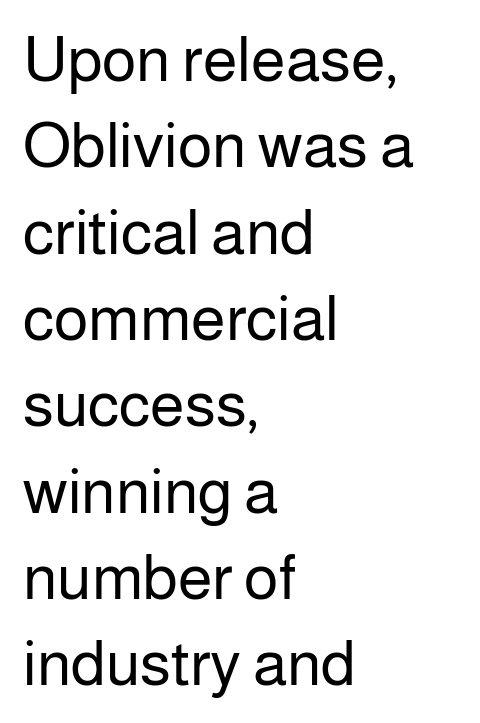
Is there much room between lines? A standard amount, neither cramped nor airy. Typeset ragged right — the left edge is the straight one. Descenders hang freely into open space. In terms of letterspacing, this is plain default setting. Spacing verdict: proportional, widths tailored to each character. The face looks like a standard text weight, possibly lighter.
